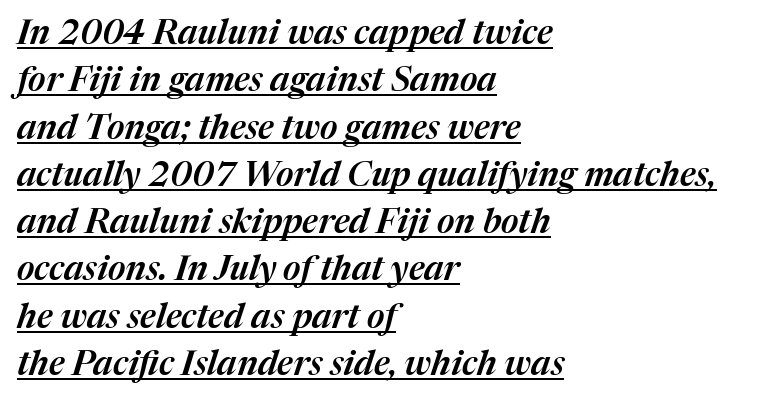
{"italic": "yes", "lean": "right", "slant_degrees": 17, "width": "normal", "stroke_contrast": "medium", "x_height": "medium", "monospaced": "no", "underline": "yes", "align": "left", "line_spacing": "normal", "line_spacing_ratio": 1.39, "letter_spacing": "normal", "letter_spacing_em": 0.0, "glyph_px": 34}
